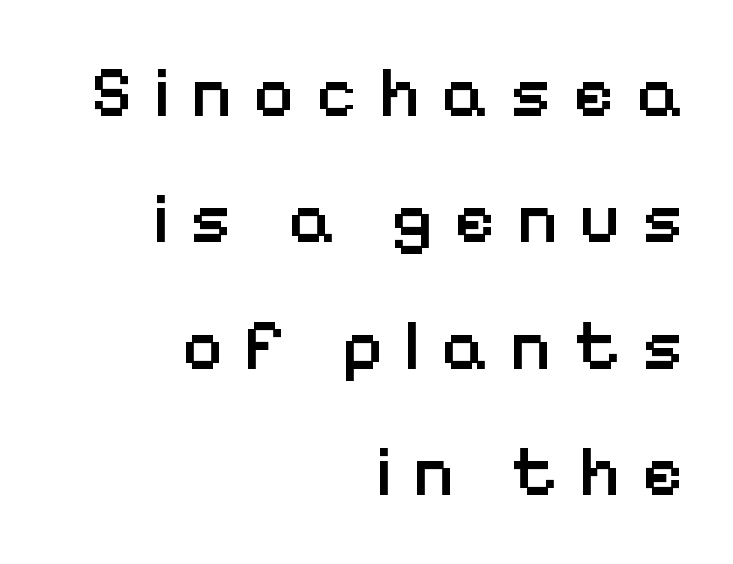
The image shows 71 px semibold sans-serif type, upright; set right-aligned, line spacing 1.78x, unusually wide letter spacing (+0.29 em), not underlined; low stroke contrast and a medium x-height.
